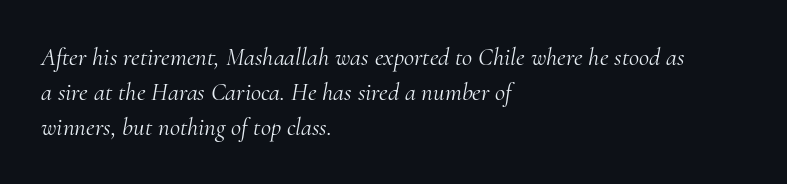
The image shows 25 px text type, italic (leaning right); set left-aligned, normal line spacing (1.4x), normal letter spacing, not underlined.
